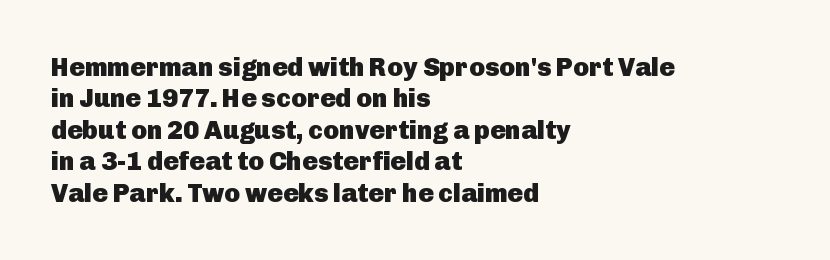
The image shows 26 px bold type, upright; set left-aligned, line spacing 1.21x, normal letter spacing, not underlined.
